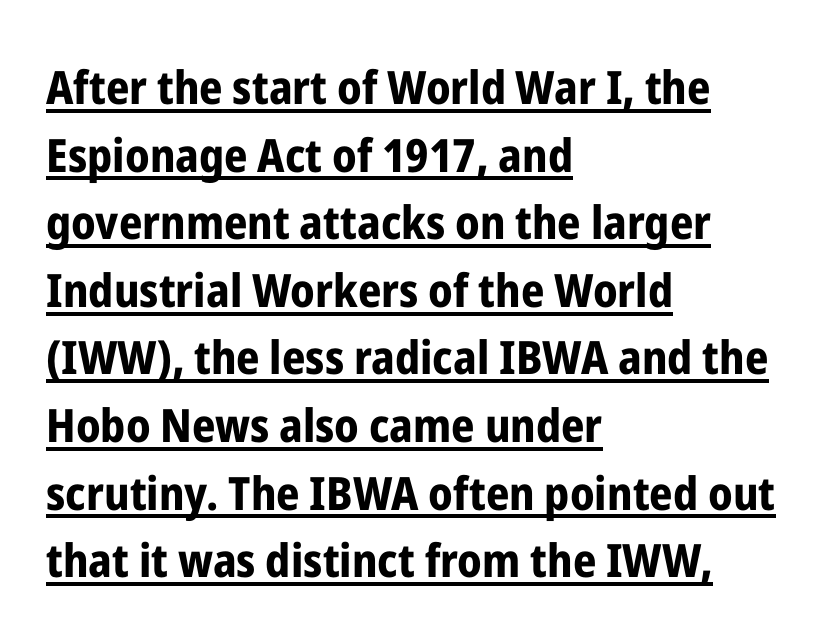
Posture: vertical. Each letter's strokes conclude bluntly, with no projecting serifs. Is the block centered? No — it sits flush against the left margin. Note the varied advance widths — an 'i' is clearly narrower than an 'm'.
